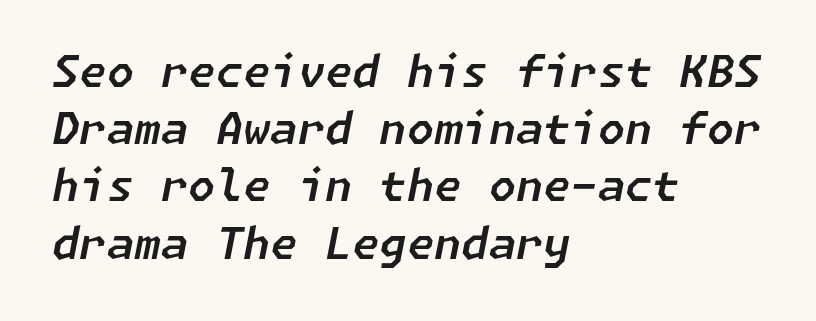
The image shows 44 px text type, italic (leaning right); set left-aligned, normal line spacing (1.3x), normal letter spacing, not underlined; low stroke contrast and a medium x-height.
